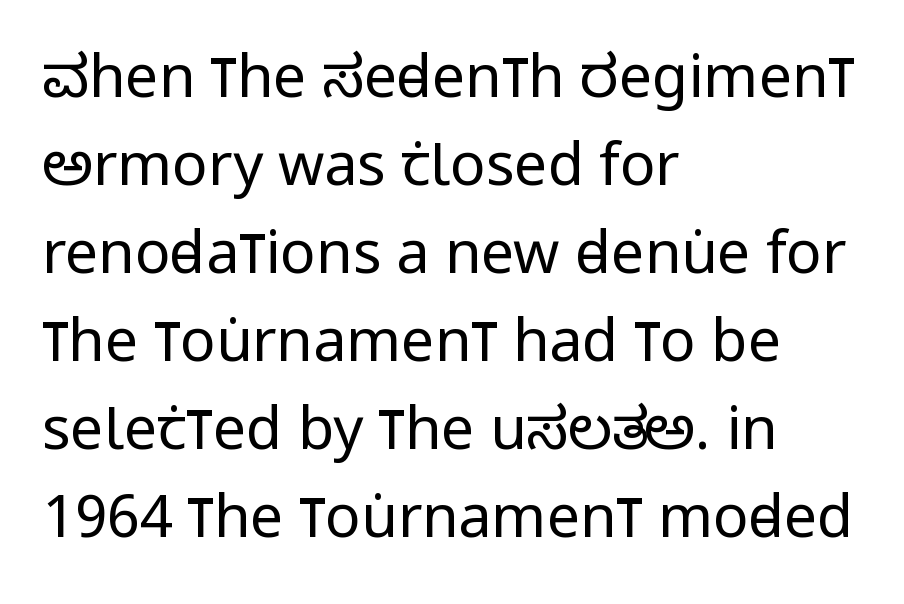
Varying glyph widths throughout — classic text-font behaviour. Descenders hang freely into open space. The letters sit at their default tracking, neither squeezed nor spread. The letterforms sit at book weight or below.
